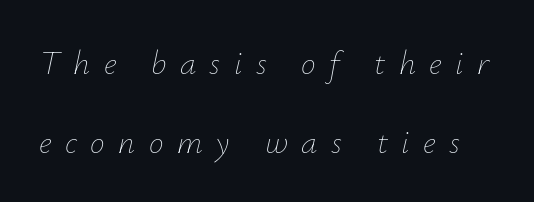
Q: Is the text bold? A: No.
Q: Is the text italic (slanted)? A: Yes, it leans right by about 12 degrees.
Q: Is the text underlined? A: No.
Q: Is the spacing between letters normal or unusually wide? A: Unusually wide.
Q: Is the spacing between lines tight, normal or loose? A: Loose.
Q: Width (condensed, normal, or wide)? A: Normal.
Q: Stroke contrast? A: Low.
Q: x-height? A: Small.
Q: Monospaced? A: No.
